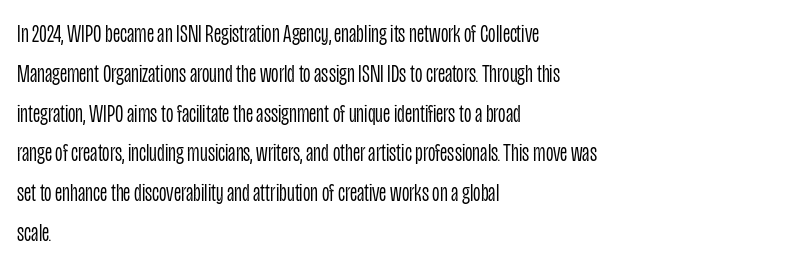
The image shows 26 px text type, upright; set left-aligned, normal line spacing (1.53x), normal letter spacing, not underlined.
